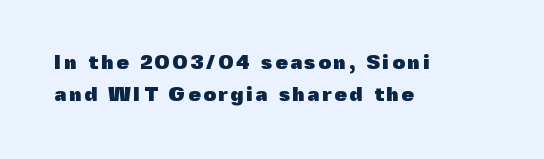
Only glyphs here, with clear space below each row. Which margin do the lines hug? The left one — the right edge is uneven. Reading down the column, the eye jumps a familiar distance to each next line. Bold? Absolutely — the strokes are thick and heavy.
